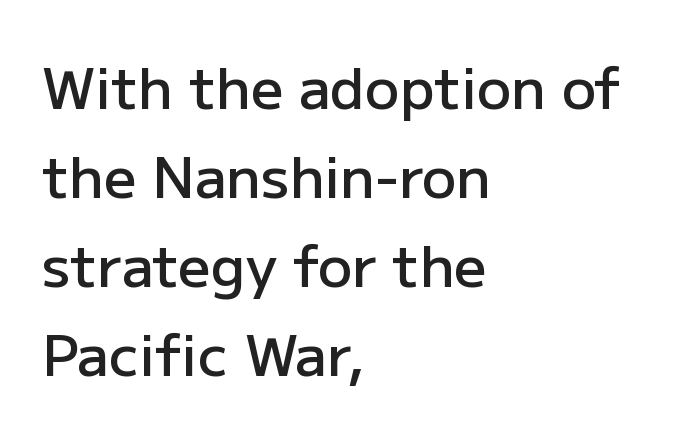
{"serif": "no", "italic": "no", "bold": "semi", "weight": "semibold", "width": "normal", "stroke_contrast": "low", "x_height": "medium", "monospaced": "no", "underline": "no", "align": "left", "line_spacing": "normal", "line_spacing_ratio": 1.56, "letter_spacing": "normal", "letter_spacing_em": 0.0, "glyph_px": 57}
